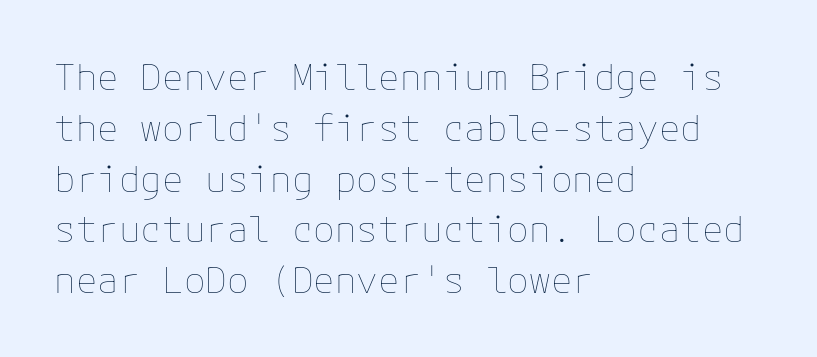
Q: Is the text bold? A: No.
Q: Is the text italic (slanted)? A: No, it is upright.
Q: Is the text underlined? A: No.
Q: How is the paragraph aligned? A: Left-aligned.
Q: Is the spacing between letters normal or unusually wide? A: Normal.
Q: Is the spacing between lines tight, normal or loose? A: Normal.
Q: Width (condensed, normal, or wide)? A: Normal.
Q: Stroke contrast? A: Low.
Q: x-height? A: Medium.
